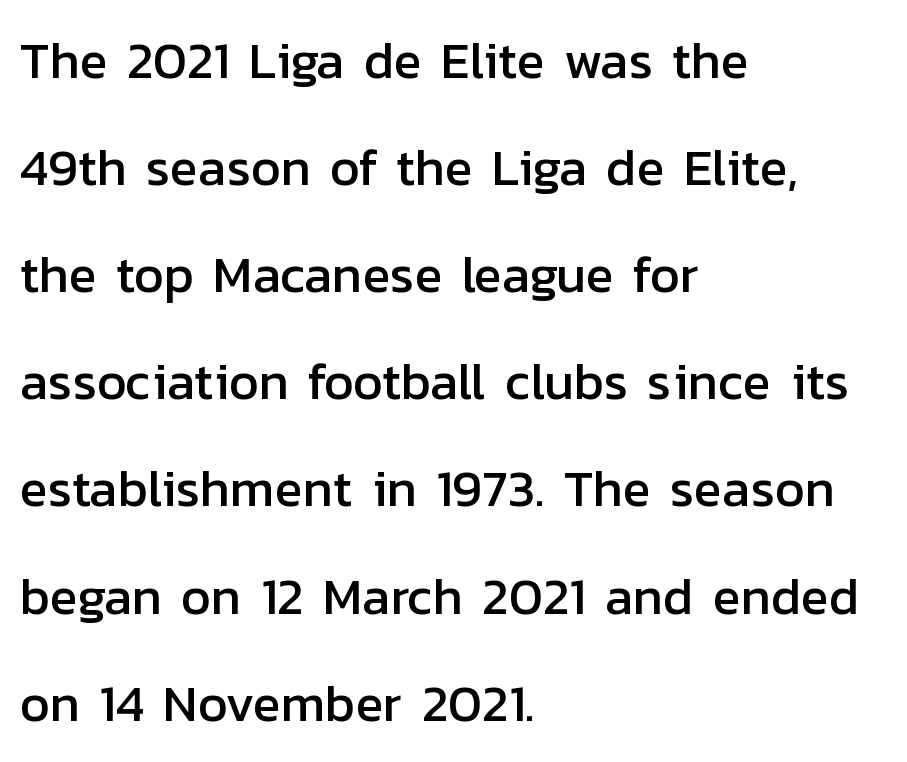
The image shows 52 px sans-serif type, upright; set left-aligned, loose line spacing (2.06x), normal letter spacing, not underlined; low stroke contrast and a medium x-height.
